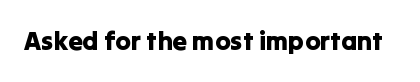
{"italic": "no", "underline": "no", "letter_spacing": "normal", "letter_spacing_em": 0.0, "glyph_px": 26}
